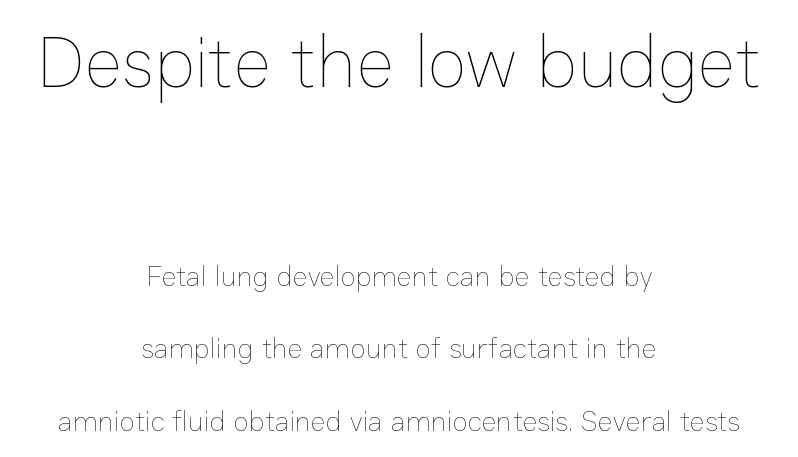
{"italic": "no", "bold": "no", "weight": "thin", "width": "normal", "stroke_contrast": "low", "x_height": "medium", "monospaced": "no", "underline": "no", "align": "center", "line_spacing": "loose", "line_spacing_ratio": 2.49, "letter_spacing": "normal", "letter_spacing_em": 0.0, "larger_block": "first", "size_ratio": 2.52, "glyph_px": 73}
